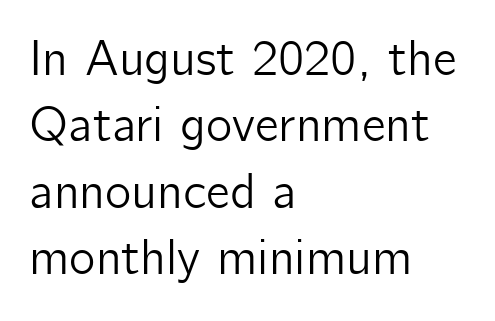
Q: Is the text italic (slanted)? A: No, it is upright.
Q: Is the typeface a serif or a sans-serif typeface? A: Sans-serif.
Q: Is the text underlined? A: No.
Q: How is the paragraph aligned? A: Left-aligned.
Q: Is the spacing between letters normal or unusually wide? A: Normal.
Q: Is the spacing between lines tight, normal or loose? A: Normal.
Q: Width (condensed, normal, or wide)? A: Normal.
Q: Stroke contrast? A: Low.
Q: x-height? A: Medium.
Q: Monospaced? A: No.
